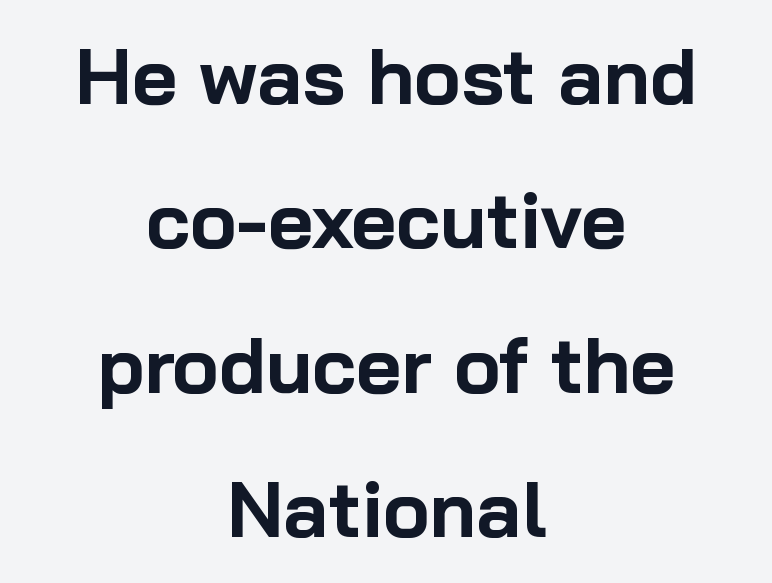
The image shows 78 px bold sans-serif type, upright; set centered, line spacing 1.85x, normal letter spacing, not underlined; low stroke contrast and a medium x-height.
